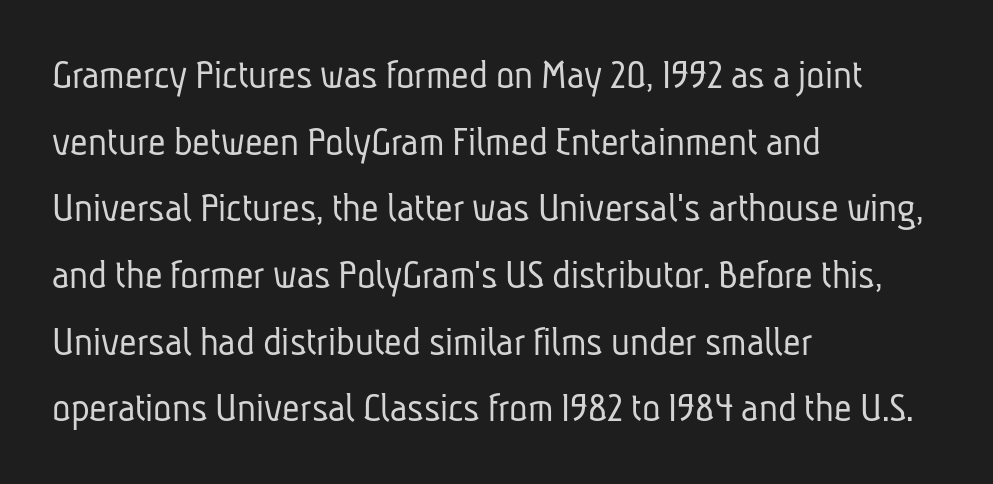
{"serif": "no", "bold": "no", "weight": "light", "width": "condensed", "stroke_contrast": "low", "x_height": "medium", "monospaced": "no", "underline": "no", "align": "left", "line_spacing": "normal", "line_spacing_ratio": 1.55, "letter_spacing": "normal", "letter_spacing_em": 0.0, "glyph_px": 43}
